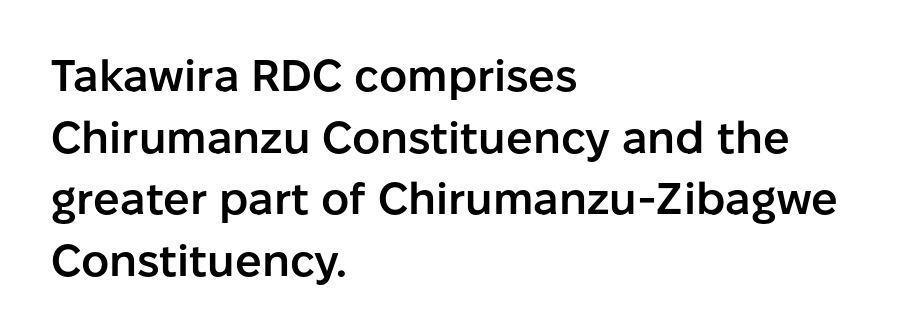
This rendering leaves character spacing at its baseline value. Look at the bottom of the vertical strokes: they stop flat, with no serifs. Baseline-to-baseline distance is the conventional proportion of letter height. Descender tails drop into unmarked territory. The sample has been set in demibold, a notch under bold. Character widths vary here, with narrow letters taking less room than wide ones.
